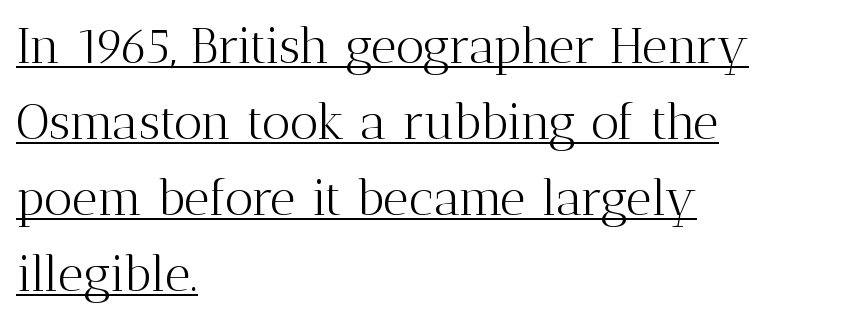
Q: Is the text bold? A: No.
Q: Is the text italic (slanted)? A: No, it is upright.
Q: Is the typeface a serif or a sans-serif typeface? A: Serif.
Q: Is the text underlined? A: Yes.
Q: How is the paragraph aligned? A: Left-aligned.
Q: Is the spacing between letters normal or unusually wide? A: Normal.
Q: Is the spacing between lines tight, normal or loose? A: Normal.
Q: Width (condensed, normal, or wide)? A: Normal.
Q: Stroke contrast? A: Medium.
Q: x-height? A: Medium.
Q: Monospaced? A: No.
